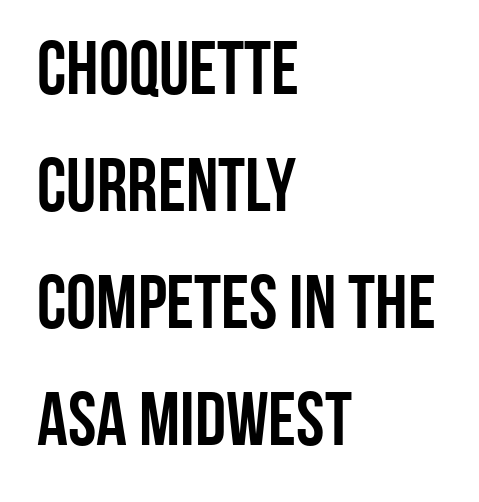
The image shows 76 px condensed sans-serif type, upright; set left-aligned, normal line spacing (1.54x), normal letter spacing, not underlined; low stroke contrast and a large x-height.
